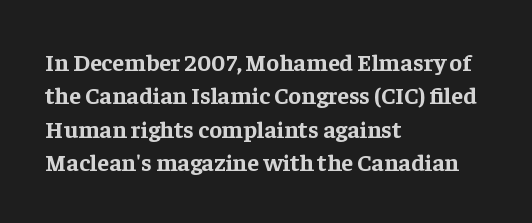
Q: Is the text bold? A: Yes.
Q: Is the text italic (slanted)? A: No, it is upright.
Q: Is the text underlined? A: No.
Q: How is the paragraph aligned? A: Left-aligned.
Q: Is the spacing between letters normal or unusually wide? A: Normal.
Q: Is the spacing between lines tight, normal or loose? A: Normal.
